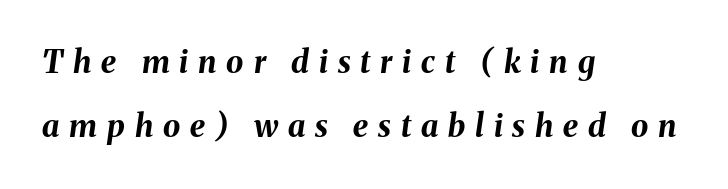
The specimen omits any rule beneath the text block's lines. Line spacing here is loose. Notice how the passage keeps a crisp vertical edge on the left only. Slant detected: the letters are inclined.
